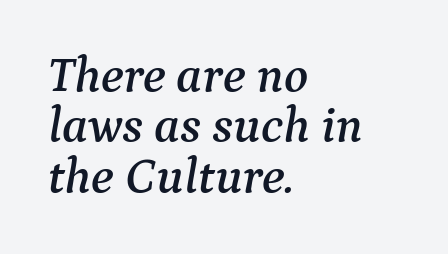
Q: Is the text italic (slanted)? A: Yes, it leans right by about 9 degrees.
Q: Is the typeface a serif or a sans-serif typeface? A: Serif.
Q: Is the text underlined? A: No.
Q: How is the paragraph aligned? A: Left-aligned.
Q: Is the spacing between letters normal or unusually wide? A: Normal.
Q: Is the spacing between lines tight, normal or loose? A: Tight.
Q: Width (condensed, normal, or wide)? A: Normal.
Q: Stroke contrast? A: Medium.
Q: x-height? A: Medium.
Q: Monospaced? A: No.
